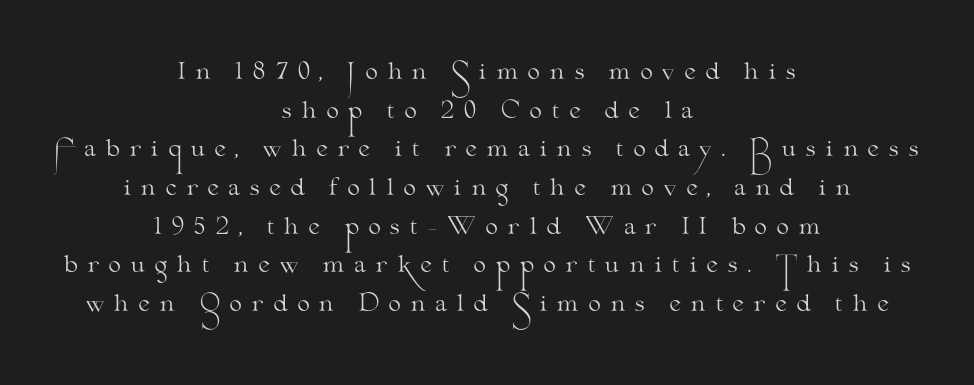
Q: Is the text bold? A: No.
Q: Is the text italic (slanted)? A: No, it is upright.
Q: Is the text underlined? A: No.
Q: How is the paragraph aligned? A: Centered.
Q: Is the spacing between letters normal or unusually wide? A: Unusually wide.
Q: Is the spacing between lines tight, normal or loose? A: Normal.
